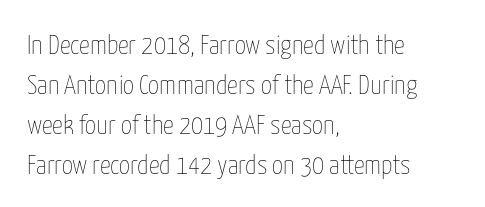
Italic: no, the glyphs are upright roman. Observe the ordinary spacing: letters are neighbours, not strangers. Line spacing here is normal. The zone under the glyphs is completely vacant. These lines stack with their left ends in a neat column.
